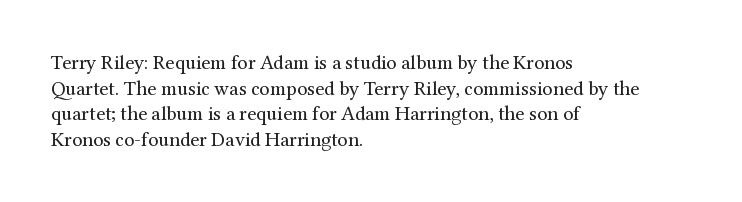
Q: Is the text bold? A: No.
Q: Is the text italic (slanted)? A: No, it is upright.
Q: Is the text underlined? A: No.
Q: How is the paragraph aligned? A: Left-aligned.
Q: Is the spacing between letters normal or unusually wide? A: Normal.
Q: Is the spacing between lines tight, normal or loose? A: Normal.
